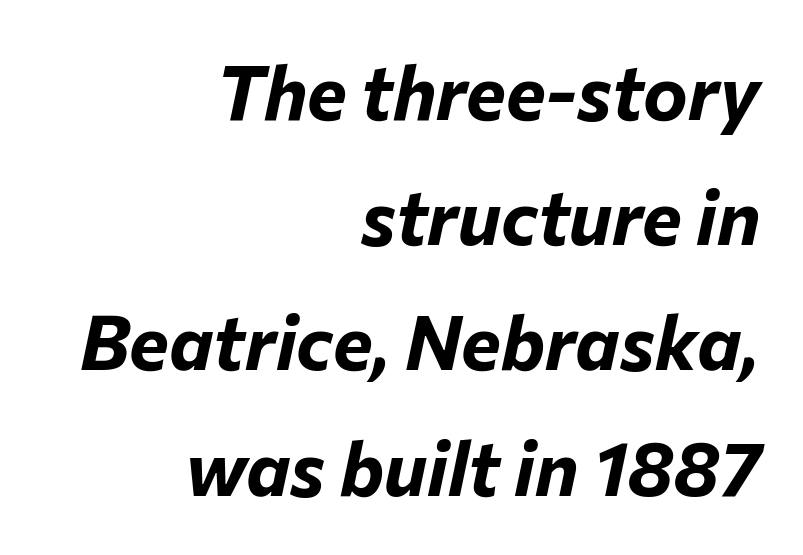
Glyph-to-glyph distance matches everyday printed text. Compared with typical paragraphs, the rows here are spaced about the same. Is this a fixed-width face? No — the glyphs have proportional, varying widths. Glance below the letters and you will spot only blank space.
